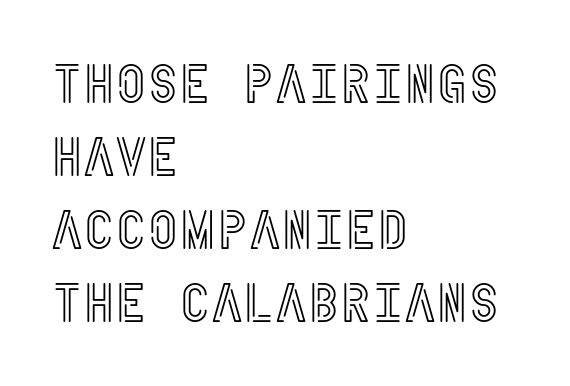
{"italic": "no", "width": "condensed", "x_height": "large", "underline": "no", "align": "left", "line_spacing": "normal", "line_spacing_ratio": 1.33, "letter_spacing": "normal", "letter_spacing_em": 0.0, "glyph_px": 55}
